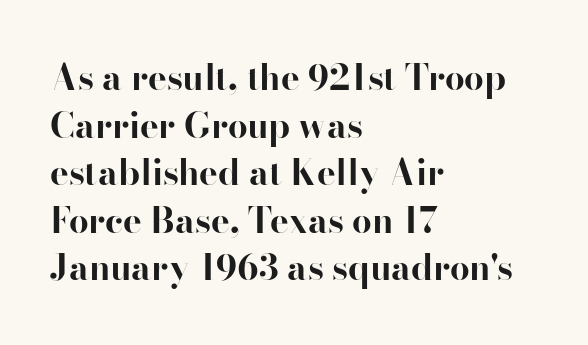
The image shows 35 px bold serif type, upright; set left-aligned, normal line spacing (1.36x), normal letter spacing, not underlined; high stroke contrast and a small x-height.
